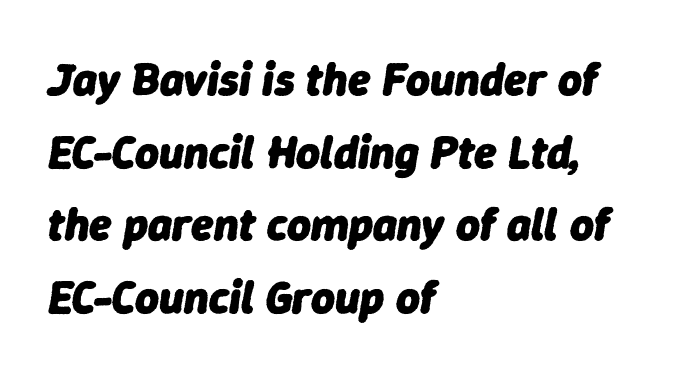
{"italic": "yes", "lean": "right", "slant_degrees": 9, "bold": "yes", "weight": "heavy", "width": "normal", "stroke_contrast": "low", "x_height": "medium", "monospaced": "no", "underline": "no", "align": "left", "line_spacing": "normal", "line_spacing_ratio": 1.58, "letter_spacing": "normal", "letter_spacing_em": 0.0, "glyph_px": 46}
